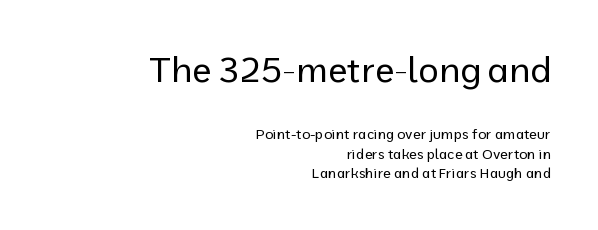
The passage shown has conventional tracking throughout. The baseline area is clear. Are there feet on the stems? There aren't — it's a sans. These lines are set flush right with a ragged left edge. Think of a printed novel: that variable character pitch is what you see here. The type sits square on the baseline with zero lean.
